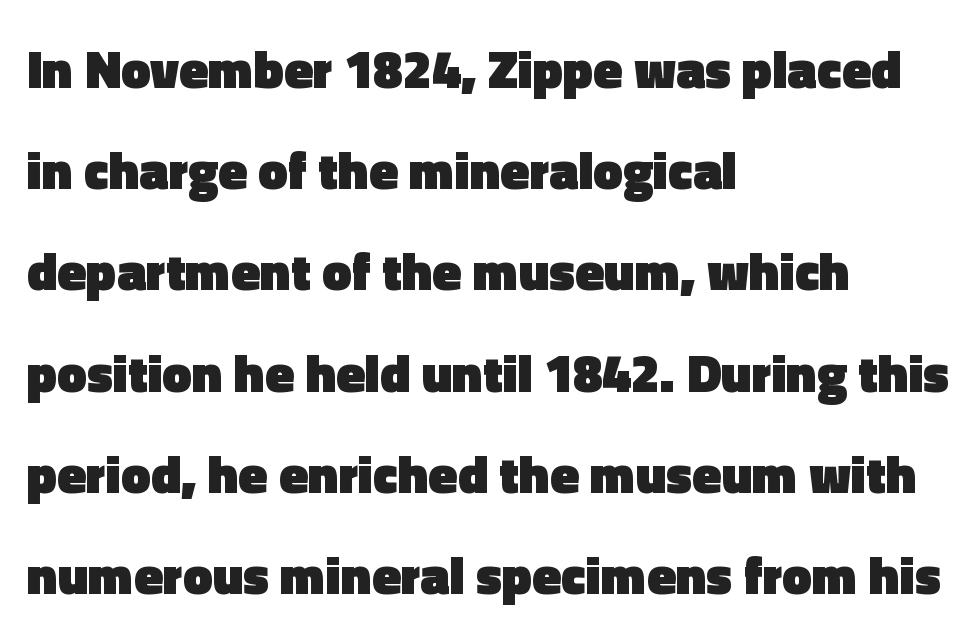
{"serif": "no", "italic": "no", "bold": "yes", "weight": "heavy", "width": "normal", "x_height": "medium", "monospaced": "no", "underline": "no", "align": "left", "line_spacing": "loose", "line_spacing_ratio": 1.91, "letter_spacing": "normal", "letter_spacing_em": 0.0, "glyph_px": 53}
